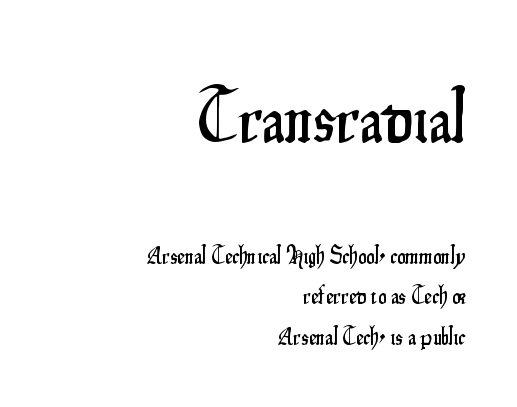
Q: Is the text italic (slanted)? A: No, it is upright.
Q: Is the typeface a serif or a sans-serif typeface? A: Sans-serif.
Q: Is the text underlined? A: No.
Q: How is the paragraph aligned? A: Right-aligned.
Q: Is the spacing between letters normal or unusually wide? A: Normal.
Q: Is the spacing between lines tight, normal or loose? A: Normal.
Q: Which block of text is set in a larger size, the first (top) or the second (bottom)? A: The first (top) one.
Q: Width (condensed, normal, or wide)? A: Condensed.
Q: Stroke contrast? A: Low.
Q: x-height? A: Small.
Q: Monospaced? A: No.
